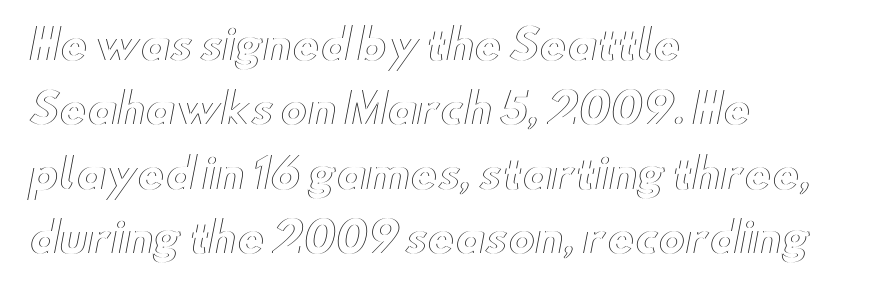
The image shows 41 px wide type; set left-aligned, normal line spacing (1.57x), normal letter spacing, not underlined; a small x-height.
